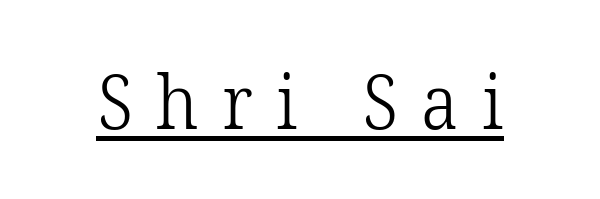
Proportional: the letters do not fall into vertical columns. Rendered with straight, roman letterforms. The tracking reads as deliberately expanded to a designer's eye. The glyphs are accompanied by a horizontal stroke just below them. In terms of letterform style, serifs are clearly present.
